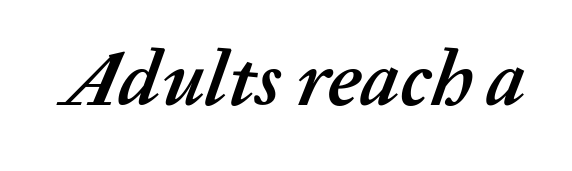
The gaps between neighbouring characters are ordinary and unremarkable. Looks like regular typesetting: each glyph gets only the width it needs. This rendering features lettering with no underline. The face used here has a pronounced slope to its letters. Compared with an ordinary text face, these strokes are far heavier — a full bold.
